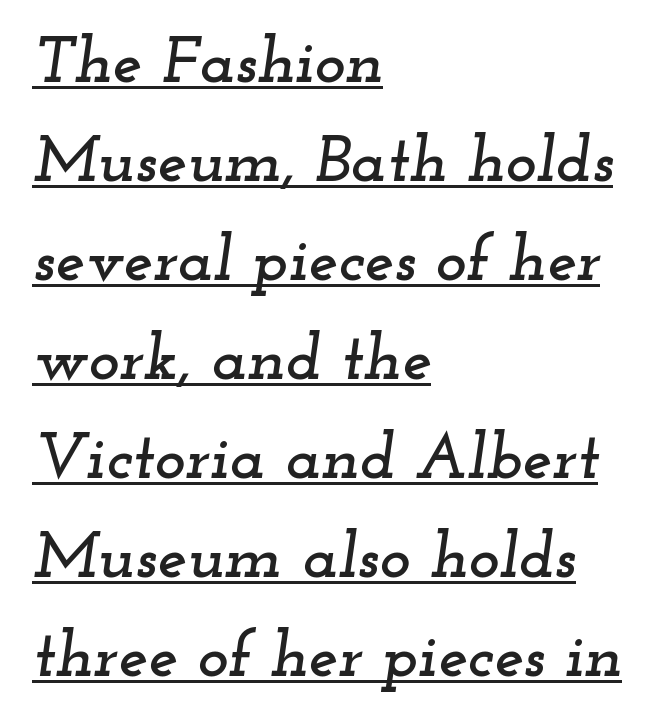
The image shows 66 px wide serif type, italic (leaning right); set left-aligned, normal line spacing (1.5x), normal letter spacing, underlined; low stroke contrast and a small x-height.
